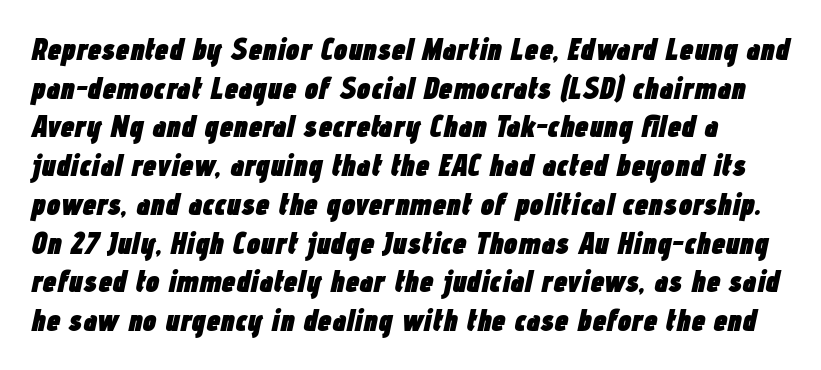
Q: Is the text bold? A: Yes.
Q: Is the text italic (slanted)? A: Yes, it leans right by about 12 degrees.
Q: Is the text underlined? A: No.
Q: Is the spacing between letters normal or unusually wide? A: Normal.
Q: Is the spacing between lines tight, normal or loose? A: Normal.
Q: Width (condensed, normal, or wide)? A: Condensed.
Q: Stroke contrast? A: Low.
Q: x-height? A: Medium.
Q: Monospaced? A: No.
